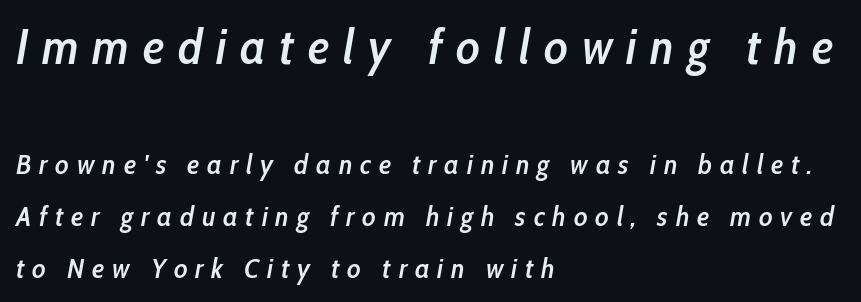
{"italic": "yes", "lean": "right", "slant_degrees": 10, "bold": "semi", "weight": "semibold", "width": "condensed", "stroke_contrast": "low", "x_height": "medium", "monospaced": "no", "underline": "no", "align": "left", "line_spacing_ratio": 1.86, "letter_spacing": "wide", "letter_spacing_em": 0.28, "larger_block": "first", "size_ratio": 1.75, "glyph_px": 49}
